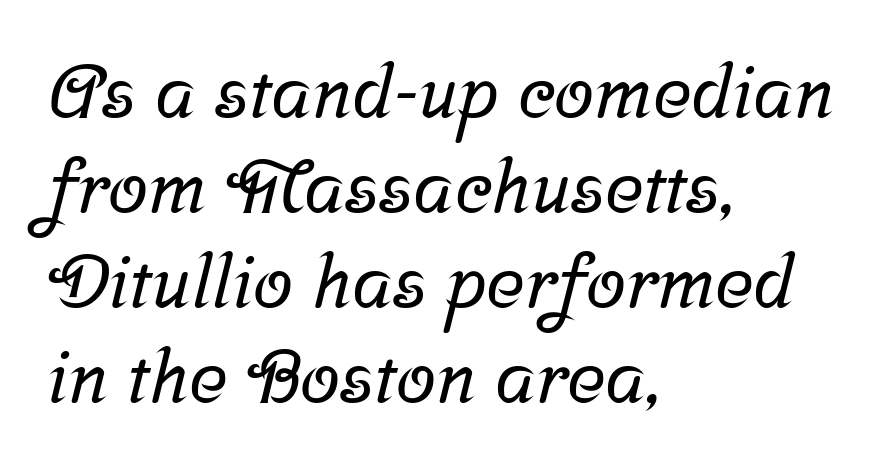
Q: Is the text underlined? A: No.
Q: How is the paragraph aligned? A: Left-aligned.
Q: Is the spacing between letters normal or unusually wide? A: Normal.
Q: Is the spacing between lines tight, normal or loose? A: Normal.
Q: Width (condensed, normal, or wide)? A: Normal.
Q: Stroke contrast? A: Low.
Q: x-height? A: Medium.
Q: Monospaced? A: No.
